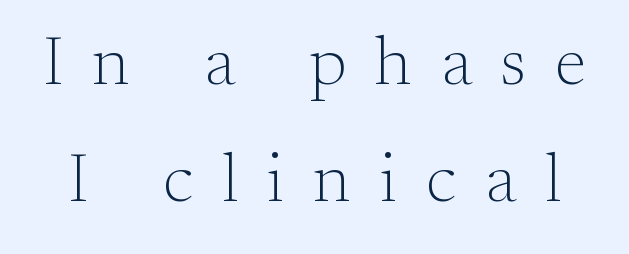
Q: Is the text bold? A: No.
Q: Is the text italic (slanted)? A: No, it is upright.
Q: Is the typeface a serif or a sans-serif typeface? A: Serif.
Q: Is the text underlined? A: No.
Q: Is the spacing between letters normal or unusually wide? A: Unusually wide.
Q: Width (condensed, normal, or wide)? A: Normal.
Q: Stroke contrast? A: Medium.
Q: x-height? A: Small.
Q: Monospaced? A: No.
